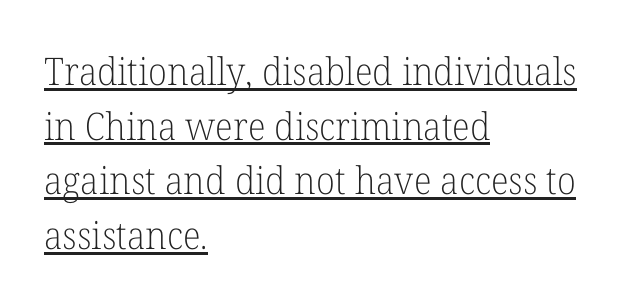
The image shows 38 px light serif type, upright; set left-aligned, normal line spacing (1.44x), normal letter spacing, underlined; low stroke contrast and a medium x-height.
